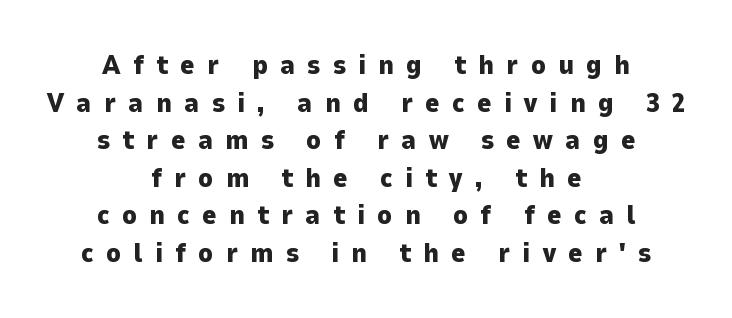
Q: Is the text bold? A: Yes.
Q: Is the text italic (slanted)? A: No, it is upright.
Q: Is the text underlined? A: No.
Q: How is the paragraph aligned? A: Centered.
Q: Is the spacing between letters normal or unusually wide? A: Unusually wide.
Q: Is the spacing between lines tight, normal or loose? A: Normal.
